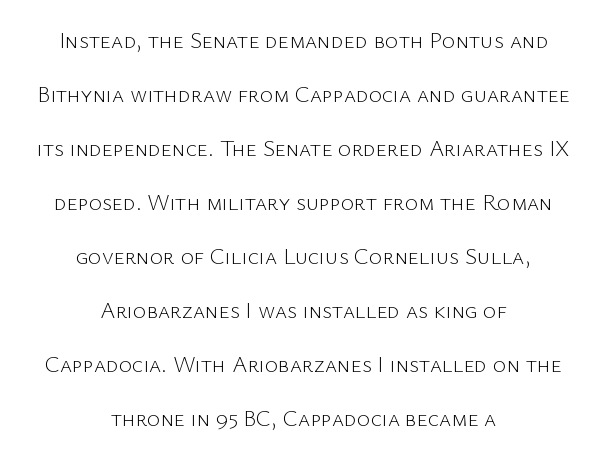
The image shows 23 px text type, upright; set centered, loose line spacing (2.35x), normal letter spacing, not underlined.
